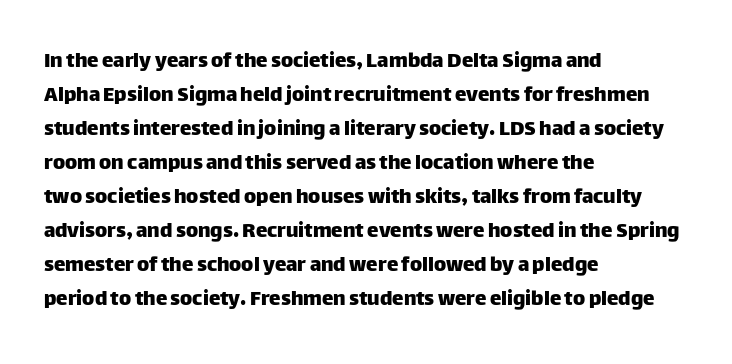
Q: Is the text italic (slanted)? A: No, it is upright.
Q: Is the text underlined? A: No.
Q: How is the paragraph aligned? A: Left-aligned.
Q: Is the spacing between letters normal or unusually wide? A: Normal.
Q: Is the spacing between lines tight, normal or loose? A: Normal.
